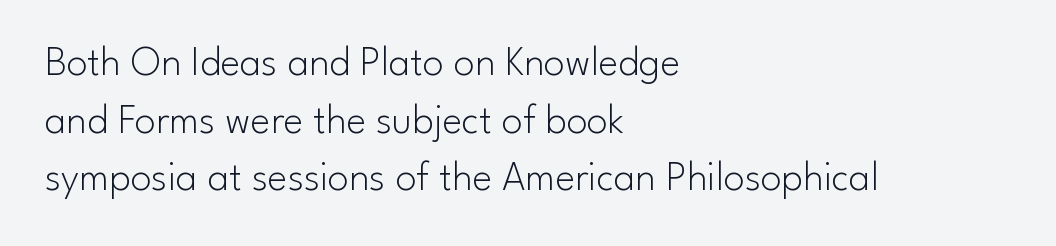
{"serif": "no", "italic": "no", "bold": "no", "weight": "light", "width": "normal", "stroke_contrast": "low", "x_height": "small", "monospaced": "no", "underline": "no", "align": "left", "line_spacing": "normal", "line_spacing_ratio": 1.37, "letter_spacing": "normal", "letter_spacing_em": 0.0, "glyph_px": 42}
